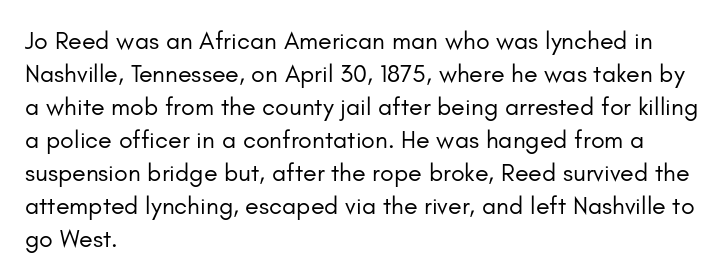
Q: Is the text bold? A: No.
Q: Is the text italic (slanted)? A: No, it is upright.
Q: Is the text underlined? A: No.
Q: How is the paragraph aligned? A: Left-aligned.
Q: Is the spacing between letters normal or unusually wide? A: Normal.
Q: Is the spacing between lines tight, normal or loose? A: Normal.
